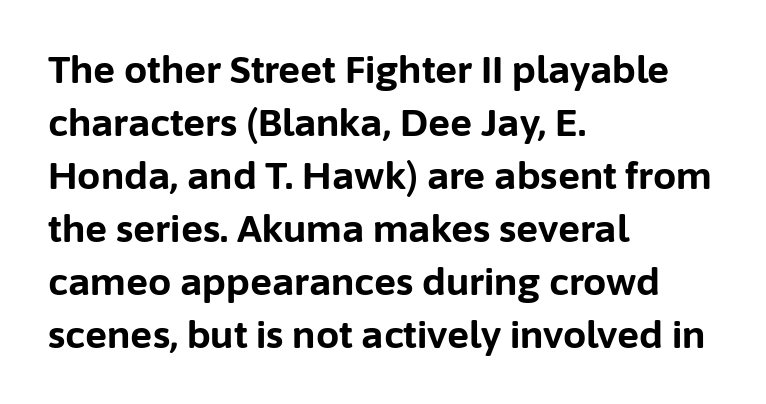
The image shows 37 px bold sans-serif type, upright; set left-aligned, normal line spacing (1.43x), normal letter spacing, not underlined; low stroke contrast and a medium x-height.
